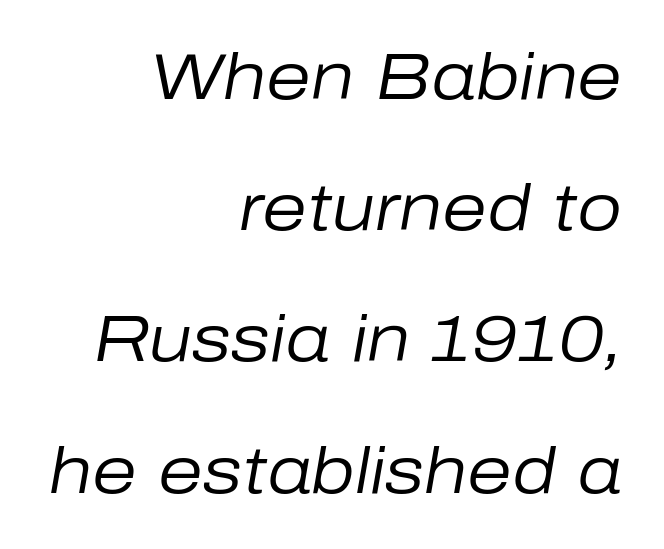
{"italic": "yes", "lean": "right", "slant_degrees": 10, "bold": "no", "weight": "regular", "width": "normal", "stroke_contrast": "low", "x_height": "medium", "monospaced": "no", "underline": "no", "align": "right", "line_spacing": "loose", "line_spacing_ratio": 2.05, "letter_spacing": "normal", "letter_spacing_em": 0.0, "glyph_px": 64}
